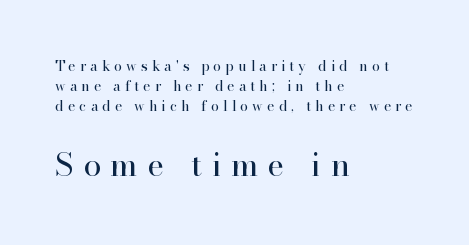
The image shows 32 px regular-weight serif type, upright; set left-aligned, normal line spacing (1.42x), unusually wide letter spacing (+0.3 em), not underlined; the second (bottom) block is 2.29x larger; high stroke contrast and a small x-height.
